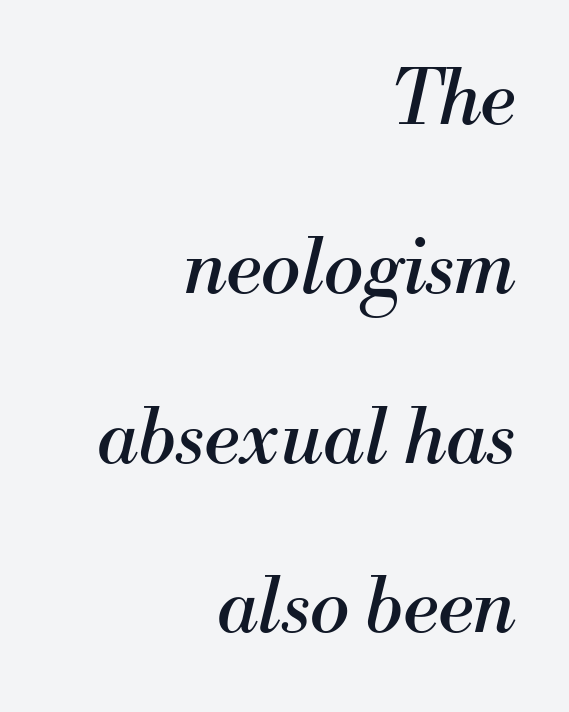
Q: Is the text bold? A: No.
Q: Is the text italic (slanted)? A: Yes, it leans right by about 13 degrees.
Q: Is the typeface a serif or a sans-serif typeface? A: Serif.
Q: Is the text underlined? A: No.
Q: How is the paragraph aligned? A: Right-aligned.
Q: Is the spacing between letters normal or unusually wide? A: Normal.
Q: Is the spacing between lines tight, normal or loose? A: Loose.
Q: Width (condensed, normal, or wide)? A: Normal.
Q: Stroke contrast? A: Medium.
Q: x-height? A: Small.
Q: Monospaced? A: No.
